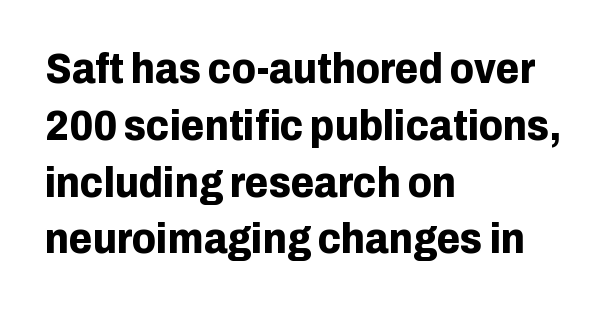
These lines are rendered in a variable-pitch font. Style check: upright. This sample uses a sans-serif face. Notice how the passage keeps a crisp vertical edge on the left only.
